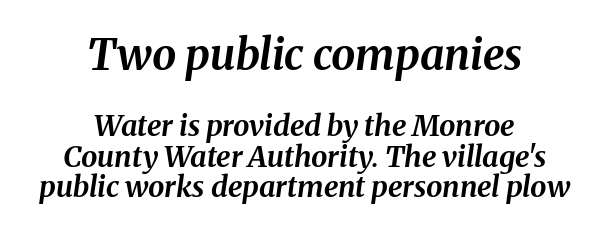
Plenty of ink on the page — the face is bold. Think of a printed novel: that variable character pitch is what you see here. Is the letter spacing exaggerated? No — it looks like the ordinary default. These lines huddle together more closely than default settings would place them. A student would notice the top passage is typeset larger than what follows. The text carries the slant typical of an italic or oblique font.
